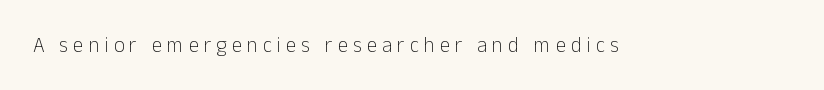
Weight class: somewhere from thin through regular. Posture: straight, roman, zero tilt. Beneath every word, the page is bare. Glyph-to-glyph distance is far greater than everyday printed text.
